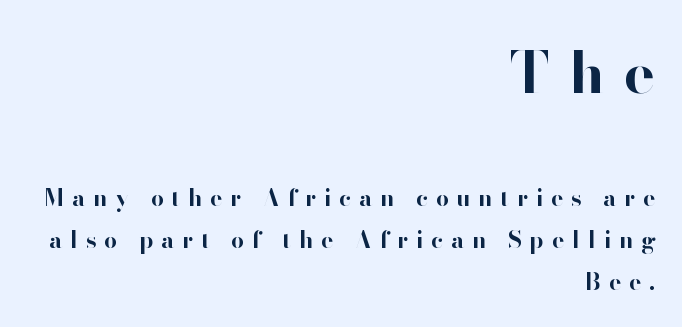
{"serif": "no", "italic": "no", "bold": "yes", "weight": "bold", "width": "normal", "stroke_contrast": "high", "x_height": "small", "monospaced": "no", "underline": "no", "align": "right", "line_spacing_ratio": 1.83, "letter_spacing": "wide", "letter_spacing_em": 0.34, "larger_block": "first", "size_ratio": 2.52, "glyph_px": 58}
